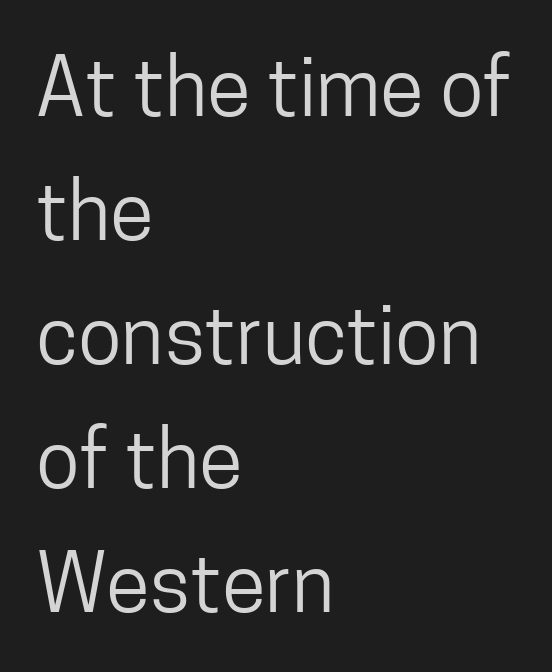
Q: Is the text italic (slanted)? A: No, it is upright.
Q: Is the typeface a serif or a sans-serif typeface? A: Sans-serif.
Q: Is the text underlined? A: No.
Q: How is the paragraph aligned? A: Left-aligned.
Q: Is the spacing between letters normal or unusually wide? A: Normal.
Q: Is the spacing between lines tight, normal or loose? A: Normal.
Q: Width (condensed, normal, or wide)? A: Condensed.
Q: Stroke contrast? A: Low.
Q: x-height? A: Medium.
Q: Monospaced? A: No.
